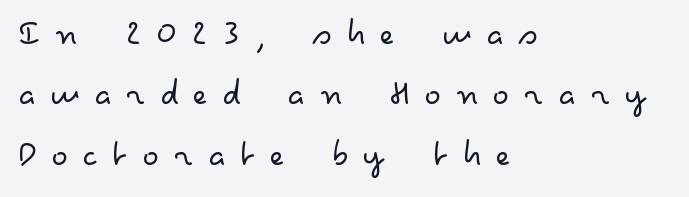
{"serif": "no", "italic": "no", "bold": "no", "weight": "light", "width": "wide", "stroke_contrast": "low", "x_height": "small", "monospaced": "no", "underline": "no", "align": "left", "line_spacing": "normal", "line_spacing_ratio": 1.55, "letter_spacing": "wide", "letter_spacing_em": 0.37, "glyph_px": 39}
